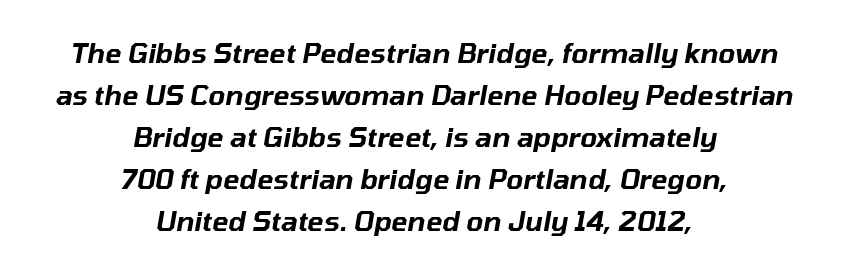
{"italic": "yes", "lean": "right", "slant_degrees": 10, "underline": "no", "align": "center", "line_spacing": "normal", "line_spacing_ratio": 1.56, "letter_spacing": "normal", "letter_spacing_em": 0.0, "glyph_px": 27}
